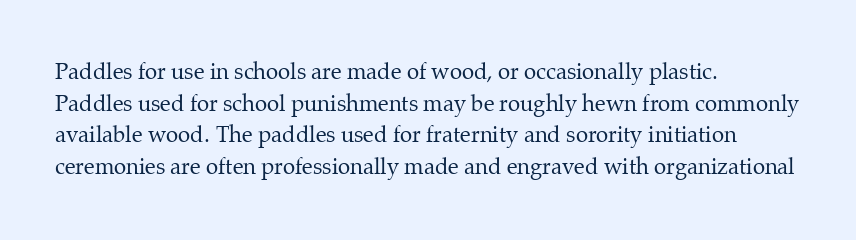
{"italic": "no", "bold": "no", "underline": "no", "align": "left", "line_spacing": "normal", "line_spacing_ratio": 1.44, "letter_spacing": "normal", "letter_spacing_em": 0.0, "glyph_px": 22}
